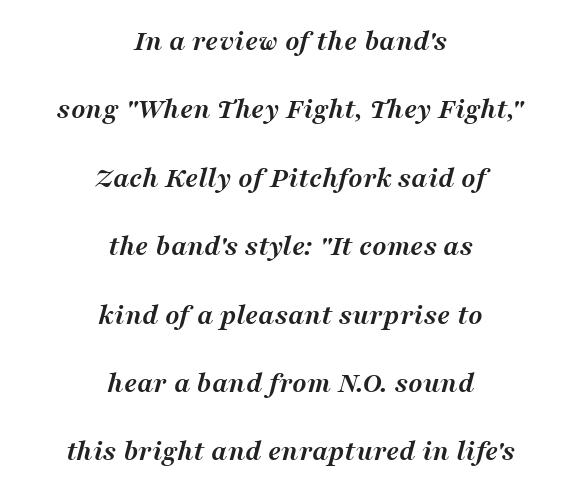
The image shows 30 px semibold serif type, italic (leaning right); set centered, loose line spacing (2.28x), normal letter spacing, not underlined; medium stroke contrast and a medium x-height.
